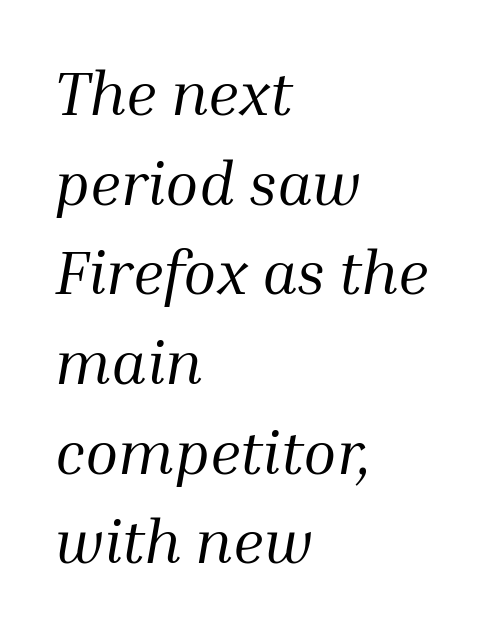
Q: Is the text bold? A: No.
Q: Is the text italic (slanted)? A: Yes, it leans right by about 10 degrees.
Q: Is the typeface a serif or a sans-serif typeface? A: Serif.
Q: Is the text underlined? A: No.
Q: How is the paragraph aligned? A: Left-aligned.
Q: Is the spacing between letters normal or unusually wide? A: Normal.
Q: Is the spacing between lines tight, normal or loose? A: Normal.
Q: Width (condensed, normal, or wide)? A: Normal.
Q: Stroke contrast? A: Medium.
Q: x-height? A: Medium.
Q: Monospaced? A: No.
